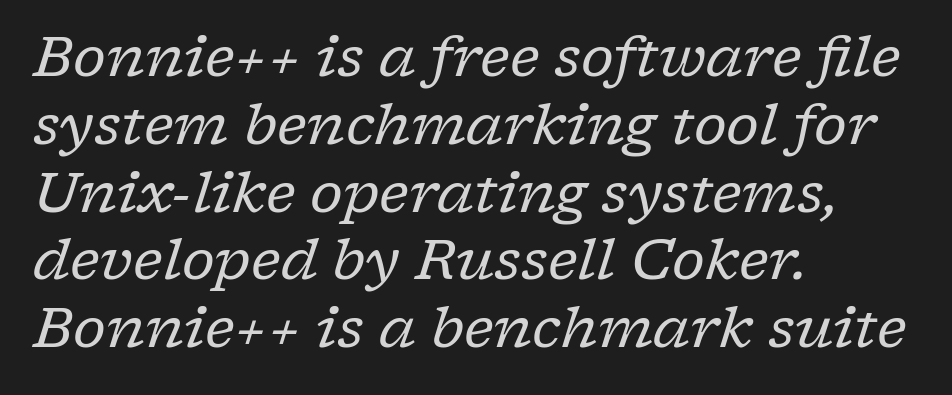
Q: Is the text bold? A: No.
Q: Is the text italic (slanted)? A: Yes, it leans right by about 17 degrees.
Q: Is the typeface a serif or a sans-serif typeface? A: Serif.
Q: Is the text underlined? A: No.
Q: How is the paragraph aligned? A: Left-aligned.
Q: Is the spacing between letters normal or unusually wide? A: Normal.
Q: Width (condensed, normal, or wide)? A: Normal.
Q: Stroke contrast? A: Low.
Q: x-height? A: Medium.
Q: Monospaced? A: No.
